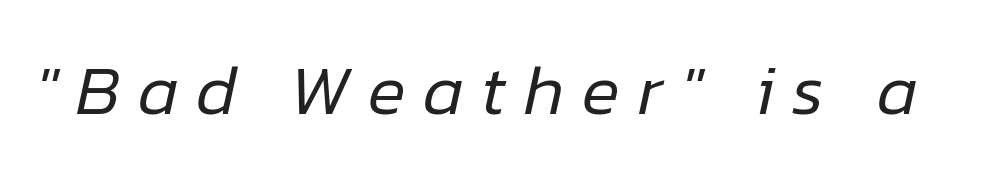
{"italic": "yes", "lean": "right", "slant_degrees": 12, "bold": "no", "weight": "regular", "width": "normal", "stroke_contrast": "low", "x_height": "medium", "monospaced": "no", "underline": "no", "letter_spacing": "wide", "letter_spacing_em": 0.25, "glyph_px": 71}
